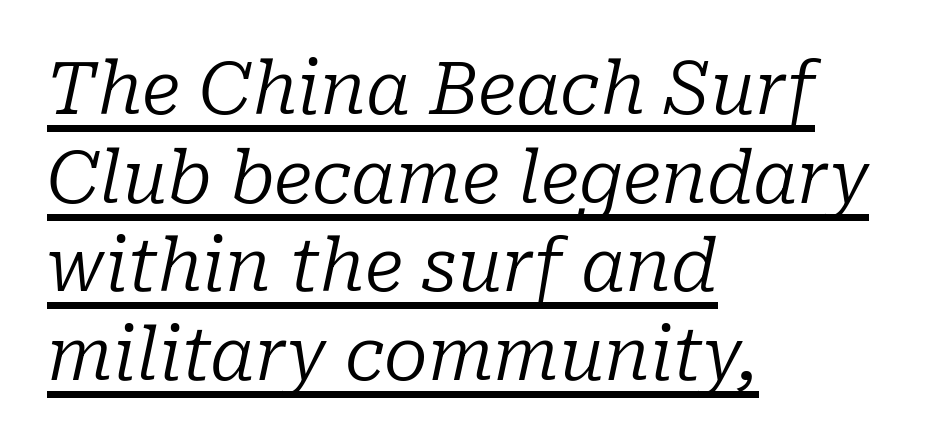
Character widths vary here, with narrow letters taking less room than wide ones. What stands out about the letter spacing? Nothing — it is the standard amount. Ink coverage per letter is moderate at most. The type family on display is of the serif kind. Check the space under the baseline: a stroke is drawn there. Horizontal alignment here is leftward, the default for most running prose.
